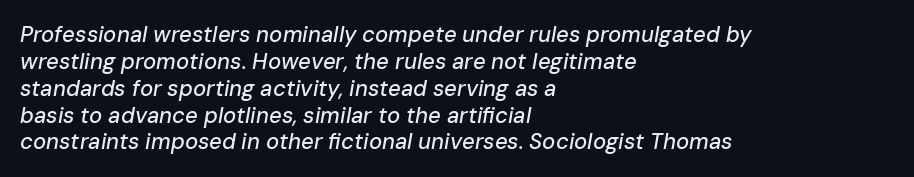
{"italic": "yes", "lean": "right", "slant_degrees": 10, "underline": "no", "align": "left", "line_spacing_ratio": 1.22, "letter_spacing": "normal", "letter_spacing_em": 0.0, "glyph_px": 22}
